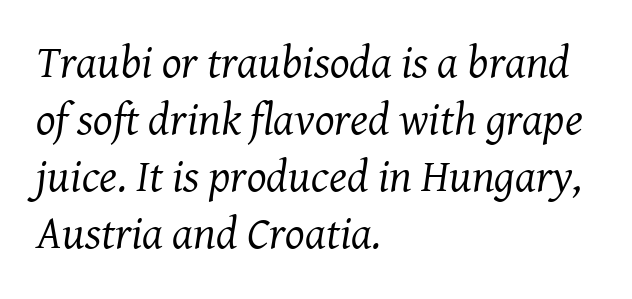
Q: Is the text bold? A: No.
Q: Is the text italic (slanted)? A: Yes, it leans right by about 8 degrees.
Q: Is the typeface a serif or a sans-serif typeface? A: Serif.
Q: Is the text underlined? A: No.
Q: How is the paragraph aligned? A: Left-aligned.
Q: Is the spacing between letters normal or unusually wide? A: Normal.
Q: Width (condensed, normal, or wide)? A: Normal.
Q: Stroke contrast? A: Medium.
Q: x-height? A: Medium.
Q: Monospaced? A: No.
